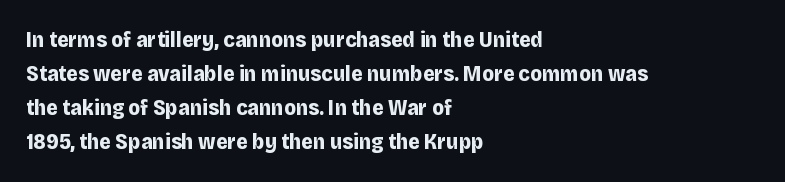
Underline: absent. Default kerning and tracking; the words read as compact shapes. Successive baselines arrive at the customary interval. You can tell it's not italic because the verticals are truly vertical. One-word summary of the alignment: left. These lines carry a lot of weight — the face is fully bold.
